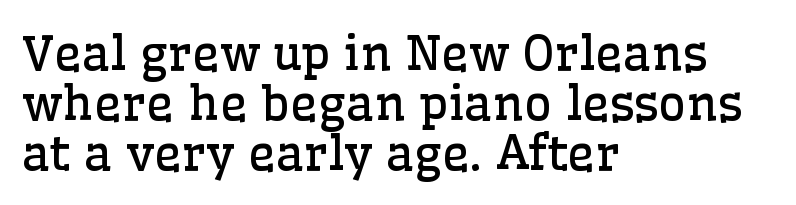
Q: Is the text bold? A: No.
Q: Is the text italic (slanted)? A: No, it is upright.
Q: Is the typeface a serif or a sans-serif typeface? A: Serif.
Q: Is the text underlined? A: No.
Q: How is the paragraph aligned? A: Left-aligned.
Q: Is the spacing between letters normal or unusually wide? A: Normal.
Q: Is the spacing between lines tight, normal or loose? A: Tight.
Q: Width (condensed, normal, or wide)? A: Normal.
Q: Stroke contrast? A: Low.
Q: x-height? A: Medium.
Q: Monospaced? A: No.
